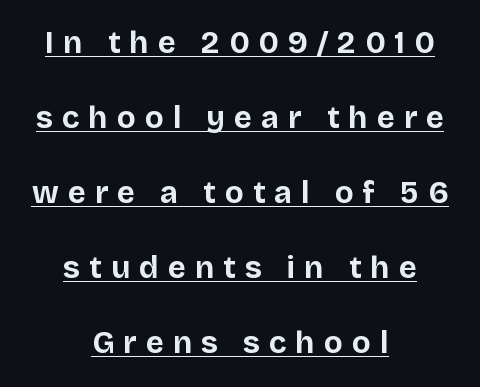
{"serif": "no", "italic": "no", "bold": "yes", "weight": "bold", "width": "normal", "stroke_contrast": "low", "x_height": "large", "monospaced": "no", "underline": "yes", "align": "center", "line_spacing": "loose", "line_spacing_ratio": 2.42, "letter_spacing": "wide", "letter_spacing_em": 0.29, "glyph_px": 31}
